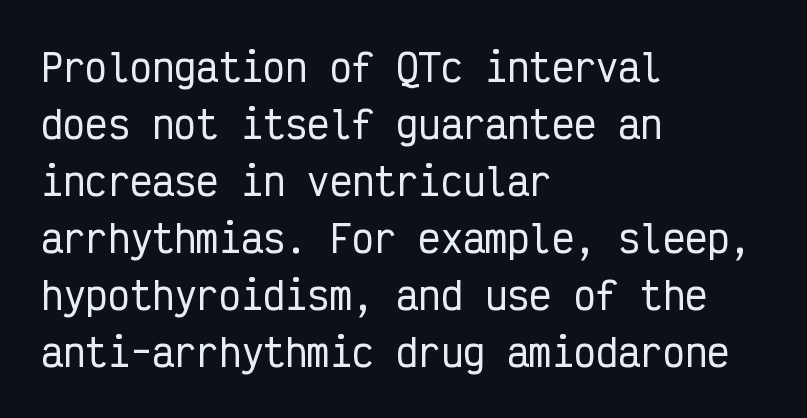
Summary of vertical rhythm: regular, with standard interline spacing. Which margin do the lines hug? The left one — the right edge is uneven. These lines keep a tight, regular rhythm from letter to letter. The type family on display is of the sans-serif kind. Spacing verdict: monospaced, one width for all characters.
